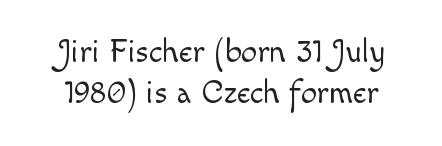
{"italic": "no", "bold": "no", "weight": "light", "width": "normal", "x_height": "small", "monospaced": "no", "underline": "no", "line_spacing": "normal", "line_spacing_ratio": 1.28, "letter_spacing": "normal", "letter_spacing_em": 0.0, "glyph_px": 32}
